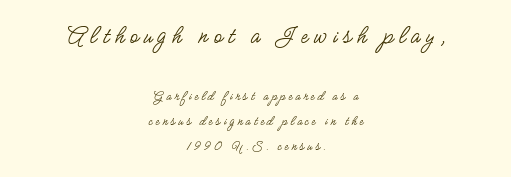
Q: Is the text bold? A: No.
Q: Is the text italic (slanted)? A: Yes.
Q: Is the text underlined? A: No.
Q: How is the paragraph aligned? A: Centered.
Q: Is the spacing between letters normal or unusually wide? A: Unusually wide.
Q: Which block of text is set in a larger size, the first (top) or the second (bottom)? A: The first (top) one.
